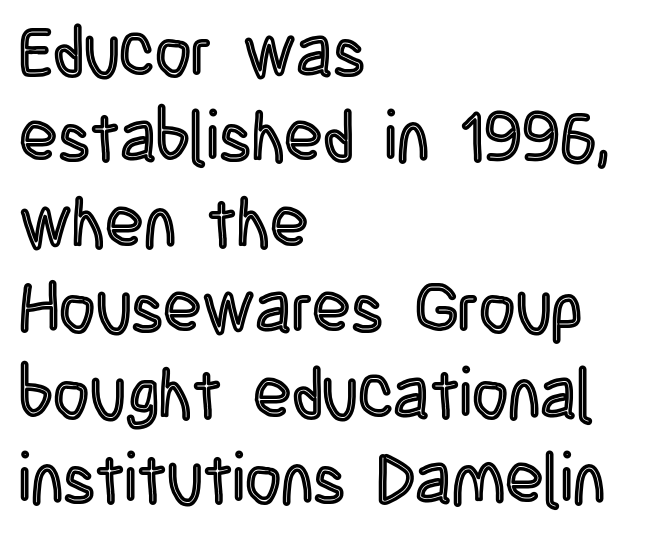
The image shows 70 px condensed type, upright; set left-aligned, line spacing 1.22x, normal letter spacing, not underlined; a large x-height.
